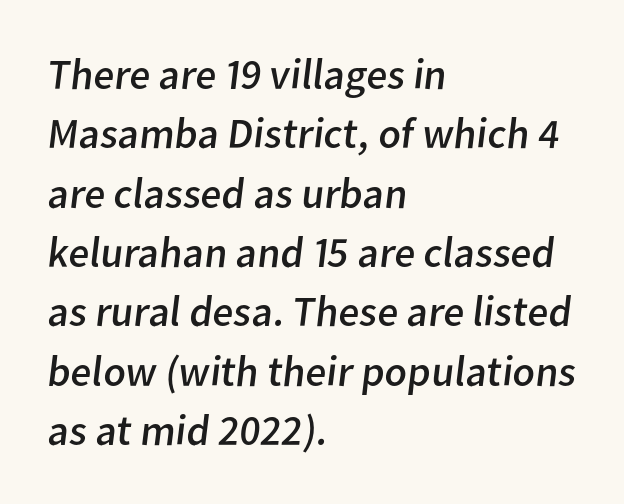
{"serif": "no", "bold": "no", "weight": "regular", "width": "normal", "stroke_contrast": "low", "x_height": "medium", "monospaced": "no", "underline": "no", "align": "left", "line_spacing": "normal", "line_spacing_ratio": 1.38, "letter_spacing": "normal", "letter_spacing_em": 0.0, "glyph_px": 43}
